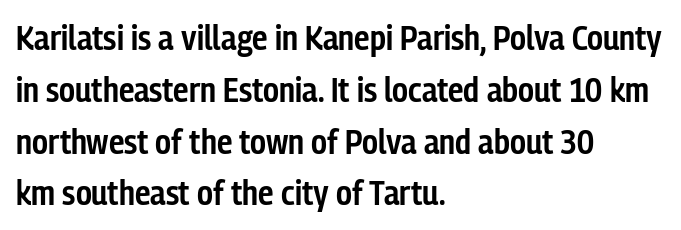
The image shows 35 px semibold, condensed sans-serif type, upright; set left-aligned, normal line spacing (1.48x), normal letter spacing, not underlined; low stroke contrast and a medium x-height.
